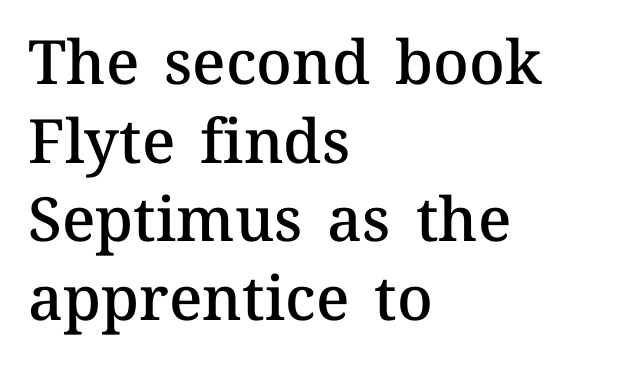
The letters advance in unequal steps, a hallmark of proportional type. Vertical strokes here are truly vertical. Does the leading feel generous? No, just average. How are the letters spaced? Ordinarily, with no added tracking.
